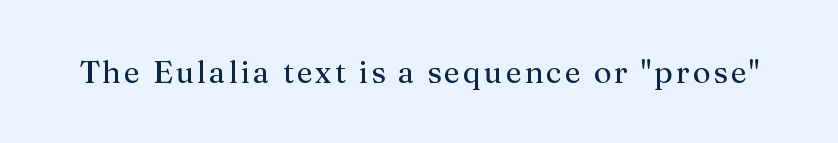
Q: Is the text bold? A: No.
Q: Is the text italic (slanted)? A: No, it is upright.
Q: Is the typeface a serif or a sans-serif typeface? A: Serif.
Q: Is the text underlined? A: No.
Q: Width (condensed, normal, or wide)? A: Normal.
Q: Stroke contrast? A: Medium.
Q: x-height? A: Medium.
Q: Monospaced? A: No.
